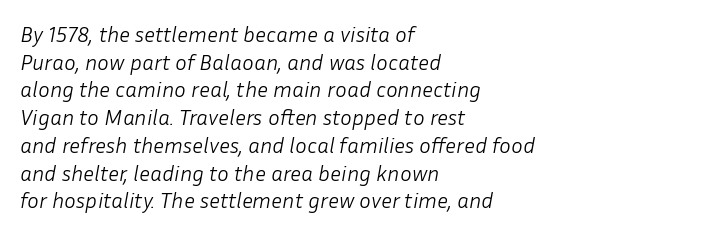
The image shows 22 px text type, italic (leaning right); set left-aligned, normal line spacing (1.26x), normal letter spacing, not underlined.
